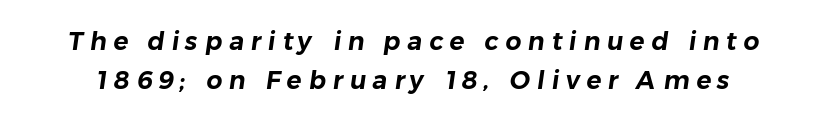
The image shows 25 px text type; set normal line spacing (1.57x), unusually wide letter spacing (+0.27 em), not underlined.
